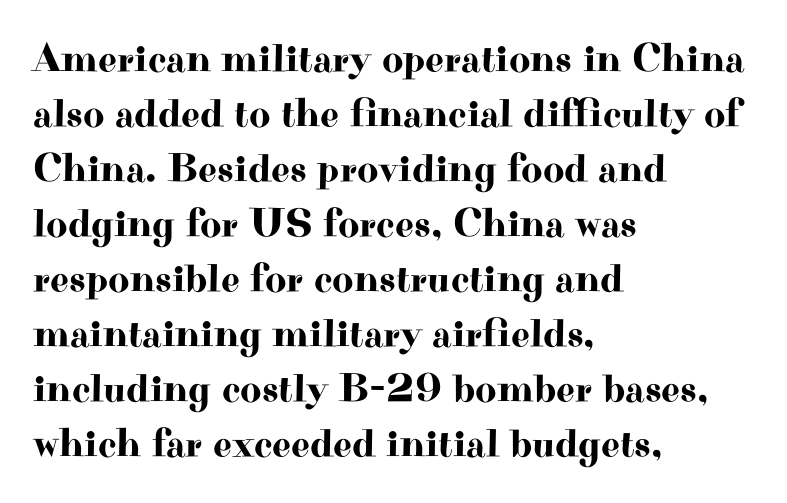
Q: Is the text italic (slanted)? A: No, it is upright.
Q: Is the typeface a serif or a sans-serif typeface? A: Serif.
Q: Is the text underlined? A: No.
Q: How is the paragraph aligned? A: Left-aligned.
Q: Is the spacing between letters normal or unusually wide? A: Normal.
Q: Is the spacing between lines tight, normal or loose? A: Normal.
Q: Width (condensed, normal, or wide)? A: Wide.
Q: Stroke contrast? A: High.
Q: x-height? A: Small.
Q: Monospaced? A: No.
